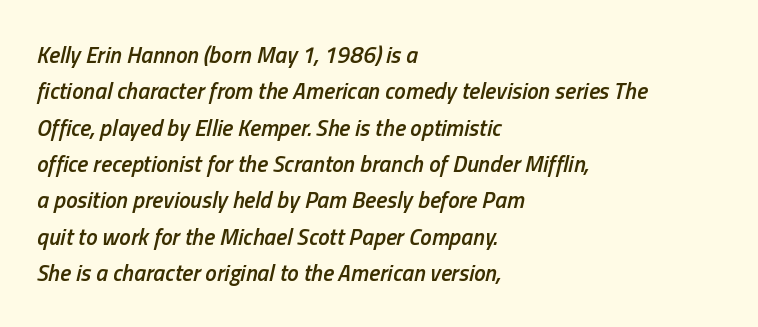
Q: Is the text bold? A: Semi-bold.
Q: Is the text italic (slanted)? A: Yes, it leans right by about 13 degrees.
Q: Is the text underlined? A: No.
Q: How is the paragraph aligned? A: Left-aligned.
Q: Is the spacing between letters normal or unusually wide? A: Normal.
Q: Is the spacing between lines tight, normal or loose? A: Normal.
